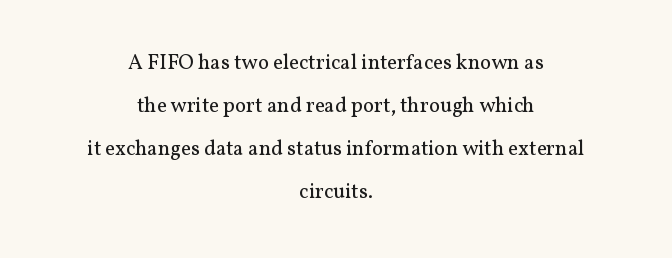
Q: Is the text bold? A: No.
Q: Is the text italic (slanted)? A: No, it is upright.
Q: Is the text underlined? A: No.
Q: How is the paragraph aligned? A: Centered.
Q: Is the spacing between letters normal or unusually wide? A: Normal.
Q: Is the spacing between lines tight, normal or loose? A: Loose.
